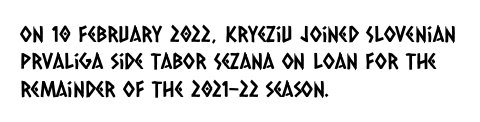
Which margin do the lines hug? The left one — the right edge is uneven. The space directly below the letters is spotless. Spacing between characters is what you'd get straight out of the box.
